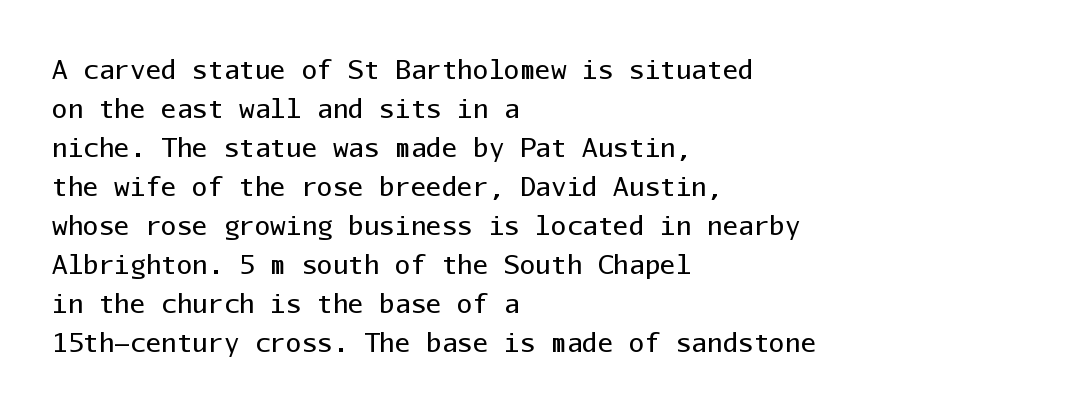
Q: Is the text bold? A: No.
Q: Is the text italic (slanted)? A: No, it is upright.
Q: Is the text underlined? A: No.
Q: How is the paragraph aligned? A: Left-aligned.
Q: Is the spacing between letters normal or unusually wide? A: Normal.
Q: Is the spacing between lines tight, normal or loose? A: Normal.
